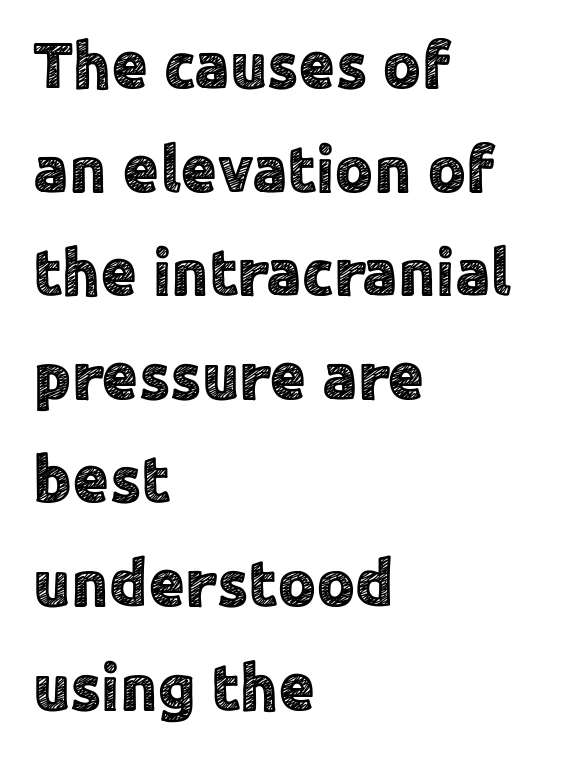
{"serif": "no", "italic": "no", "width": "normal", "x_height": "medium", "monospaced": "no", "underline": "no", "align": "left", "line_spacing": "normal", "line_spacing_ratio": 1.57, "letter_spacing": "normal", "letter_spacing_em": 0.0, "glyph_px": 66}
